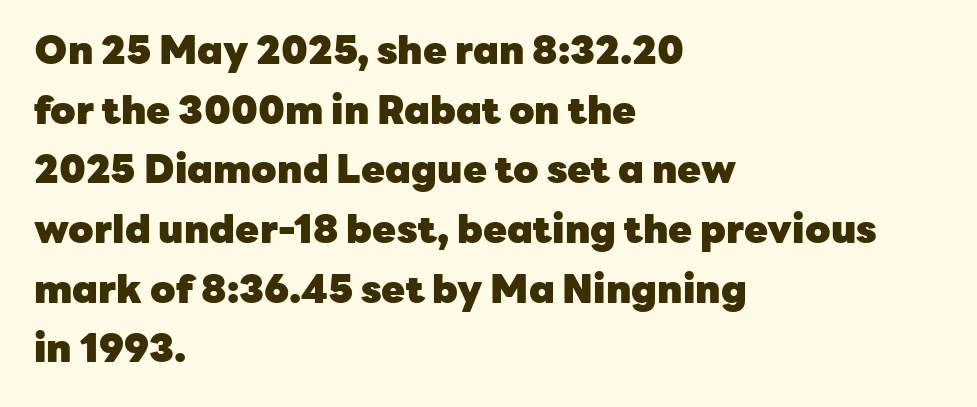
{"serif": "no", "italic": "no", "bold": "yes", "weight": "heavy", "width": "normal", "stroke_contrast": "low", "x_height": "medium", "monospaced": "no", "underline": "no", "align": "left", "line_spacing": "normal", "line_spacing_ratio": 1.53, "letter_spacing": "normal", "letter_spacing_em": 0.0, "glyph_px": 39}
